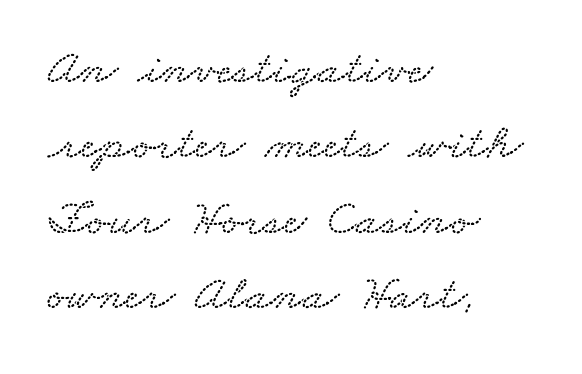
The image shows 50 px wide type; set left-aligned, normal line spacing (1.51x), normal letter spacing, not underlined; low stroke contrast and a small x-height.
